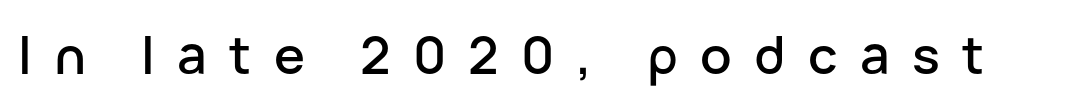
The image shows 52 px sans-serif type, upright; set unusually wide letter spacing (+0.43 em), not underlined; low stroke contrast and a medium x-height.
